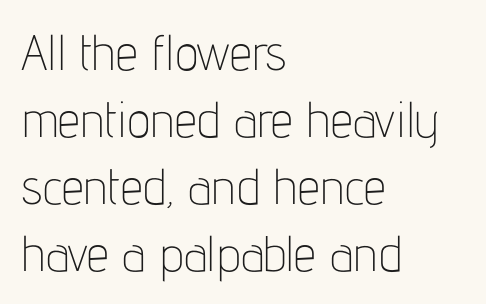
Q: Is the text bold? A: No.
Q: Is the text italic (slanted)? A: No, it is upright.
Q: Is the typeface a serif or a sans-serif typeface? A: Sans-serif.
Q: Is the text underlined? A: No.
Q: How is the paragraph aligned? A: Left-aligned.
Q: Is the spacing between letters normal or unusually wide? A: Normal.
Q: Is the spacing between lines tight, normal or loose? A: Normal.
Q: Width (condensed, normal, or wide)? A: Condensed.
Q: Stroke contrast? A: Low.
Q: x-height? A: Medium.
Q: Monospaced? A: No.
